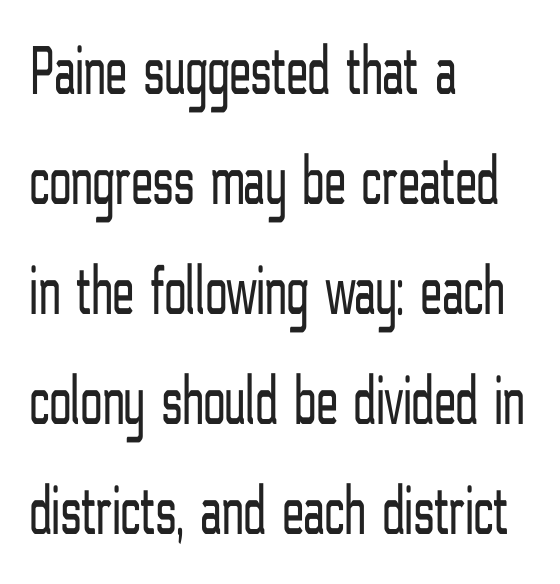
The image shows 71 px light, condensed sans-serif type, upright; set left-aligned, normal line spacing (1.55x), normal letter spacing, not underlined; low stroke contrast and a medium x-height.
